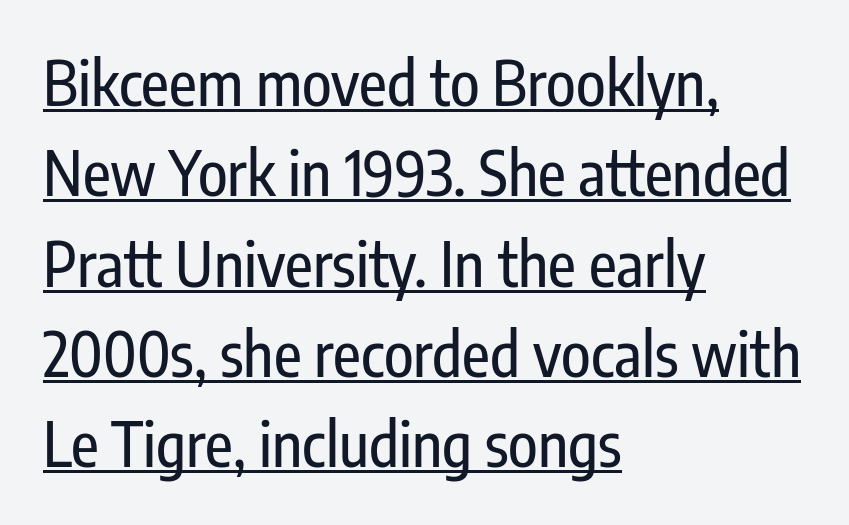
{"serif": "no", "italic": "no", "width": "condensed", "stroke_contrast": "low", "x_height": "medium", "monospaced": "no", "underline": "yes", "align": "left", "line_spacing": "normal", "line_spacing_ratio": 1.48, "letter_spacing": "normal", "letter_spacing_em": 0.0, "glyph_px": 61}
